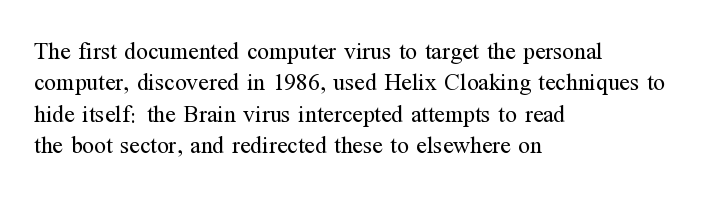
The image shows 24 px text type, upright; set left-aligned, normal line spacing (1.31x), normal letter spacing, not underlined.
